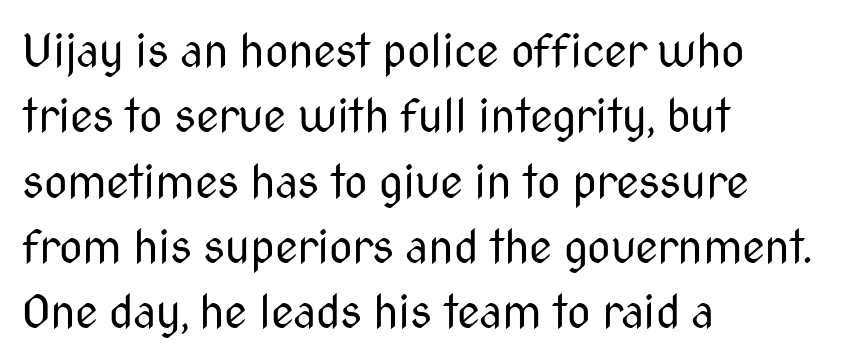
Q: Is the text bold? A: No.
Q: Is the text italic (slanted)? A: No, it is upright.
Q: Is the typeface a serif or a sans-serif typeface? A: Sans-serif.
Q: Is the text underlined? A: No.
Q: How is the paragraph aligned? A: Left-aligned.
Q: Is the spacing between letters normal or unusually wide? A: Normal.
Q: Is the spacing between lines tight, normal or loose? A: Normal.
Q: Width (condensed, normal, or wide)? A: Condensed.
Q: Stroke contrast? A: Medium.
Q: x-height? A: Medium.
Q: Monospaced? A: No.
